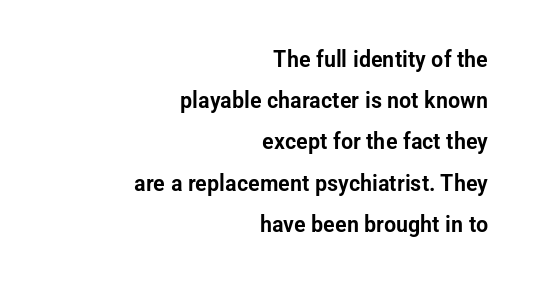
The image shows 23 px text type, upright; set right-aligned, line spacing 1.79x, normal letter spacing, not underlined.
